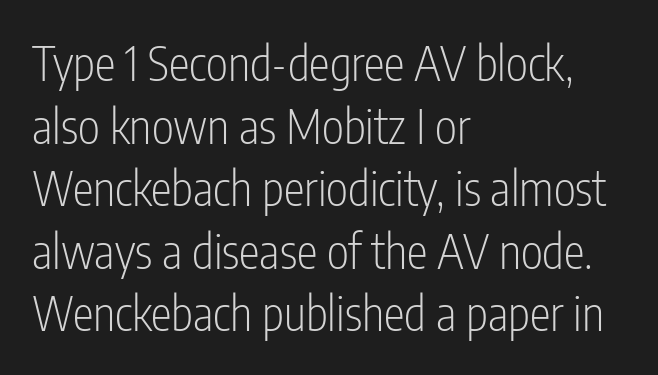
Q: Is the text bold? A: No.
Q: Is the text italic (slanted)? A: No, it is upright.
Q: Is the typeface a serif or a sans-serif typeface? A: Sans-serif.
Q: Is the text underlined? A: No.
Q: How is the paragraph aligned? A: Left-aligned.
Q: Is the spacing between letters normal or unusually wide? A: Normal.
Q: Is the spacing between lines tight, normal or loose? A: Normal.
Q: Width (condensed, normal, or wide)? A: Condensed.
Q: Stroke contrast? A: Low.
Q: x-height? A: Medium.
Q: Monospaced? A: No.
